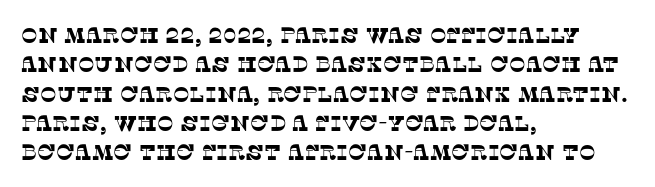
The image shows 22 px text type; set left-aligned, normal line spacing (1.33x), normal letter spacing, not underlined.
